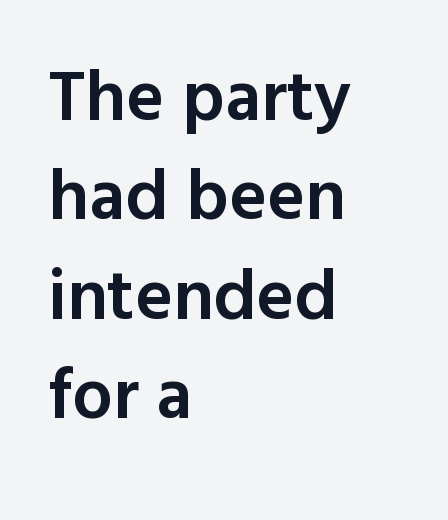
The image shows 72 px semibold sans-serif type, upright; set left-aligned, normal line spacing (1.38x), normal letter spacing, not underlined; a medium x-height.
